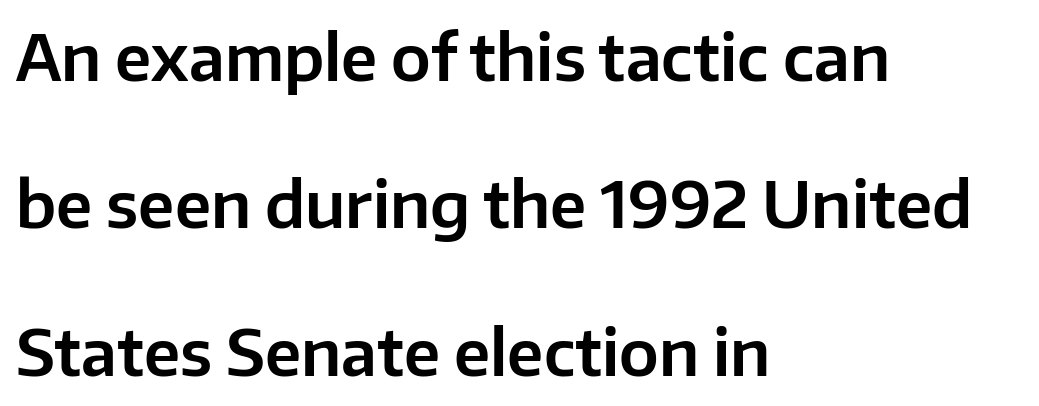
Q: Is the text italic (slanted)? A: No, it is upright.
Q: Is the typeface a serif or a sans-serif typeface? A: Sans-serif.
Q: Is the text underlined? A: No.
Q: How is the paragraph aligned? A: Left-aligned.
Q: Is the spacing between letters normal or unusually wide? A: Normal.
Q: Is the spacing between lines tight, normal or loose? A: Loose.
Q: Width (condensed, normal, or wide)? A: Normal.
Q: Stroke contrast? A: Low.
Q: x-height? A: Medium.
Q: Monospaced? A: No.
